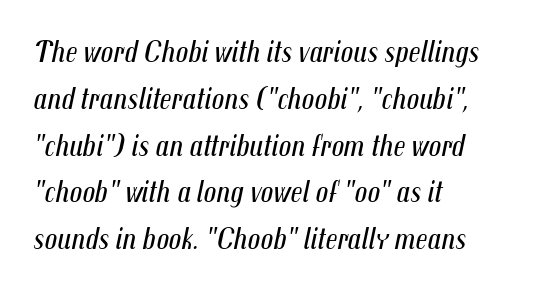
{"italic": "yes", "lean": "right", "slant_degrees": 12, "bold": "no", "weight": "regular", "width": "condensed", "stroke_contrast": "medium", "x_height": "medium", "monospaced": "no", "underline": "no", "align": "left", "line_spacing": "normal", "line_spacing_ratio": 1.51, "letter_spacing": "normal", "letter_spacing_em": 0.0, "glyph_px": 31}
